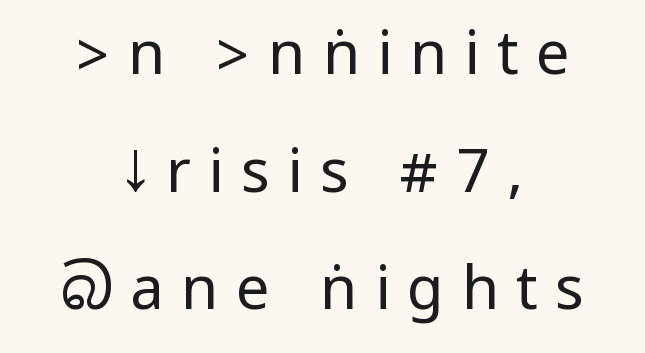
Q: Is the text bold? A: No.
Q: Is the text italic (slanted)? A: No, it is upright.
Q: Is the typeface a serif or a sans-serif typeface? A: Sans-serif.
Q: Is the text underlined? A: No.
Q: How is the paragraph aligned? A: Centered.
Q: Is the spacing between letters normal or unusually wide? A: Unusually wide.
Q: Is the spacing between lines tight, normal or loose? A: Loose.
Q: Width (condensed, normal, or wide)? A: Condensed.
Q: Stroke contrast? A: Low.
